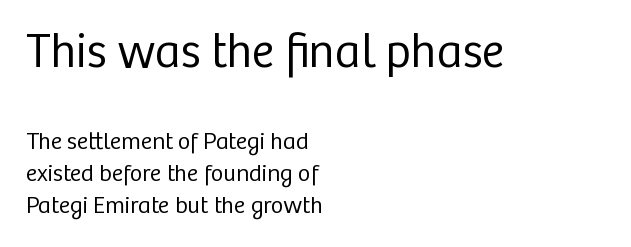
{"serif": "no", "italic": "no", "bold": "no", "weight": "regular", "width": "normal", "stroke_contrast": "low", "x_height": "medium", "monospaced": "no", "underline": "no", "align": "left", "line_spacing": "normal", "line_spacing_ratio": 1.33, "letter_spacing": "normal", "letter_spacing_em": 0.0, "larger_block": "first", "size_ratio": 2.0, "glyph_px": 48}
